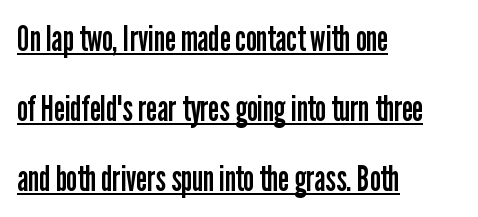
This rendering uses left alignment, leaving the right contour irregular. The lettering stays uniformly vertical, giving the passage a roman look. These lines stand farther apart than default settings would place them. Weight class: somewhere from thin through regular. Between one letter and the next there's only the usual sliver of space.
